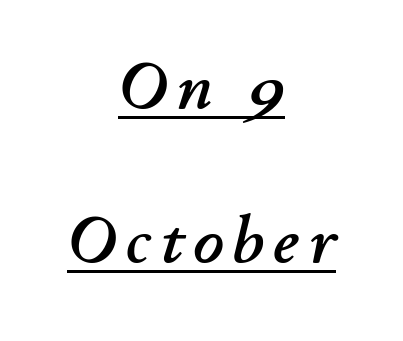
The image shows 67 px text type, italic (leaning right); set centered, loose line spacing (2.3x), underlined; low stroke contrast and a small x-height.
